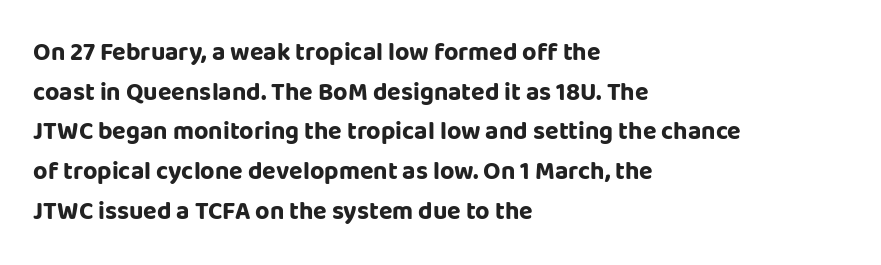
{"italic": "no", "bold": "yes", "underline": "no", "align": "left", "line_spacing": "normal", "line_spacing_ratio": 1.59, "letter_spacing": "normal", "letter_spacing_em": 0.0, "glyph_px": 25}
